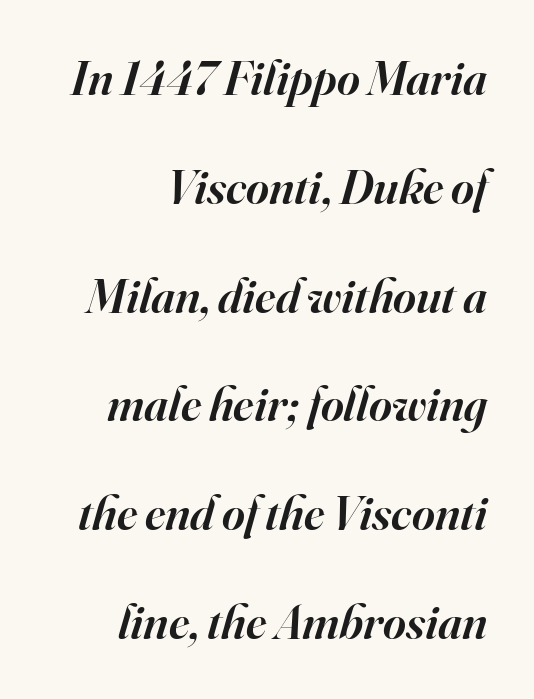
There is no visible air inserted between adjacent glyphs. This sample has the flowing, uneven cadence of proportional lettering. This sample uses an oblique cut, with every glyph tilted off the vertical. Stems and bowls a touch heavier than normal — semibold.
